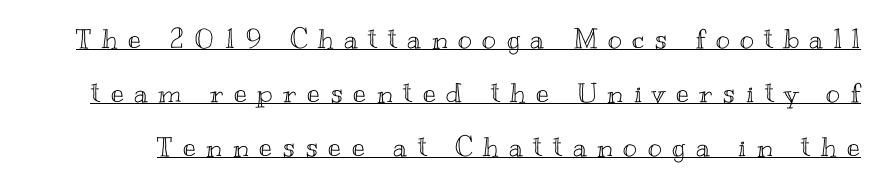
{"italic": "no", "underline": "yes", "line_spacing": "loose", "line_spacing_ratio": 2.0, "letter_spacing": "wide", "letter_spacing_em": 0.39, "glyph_px": 27}
